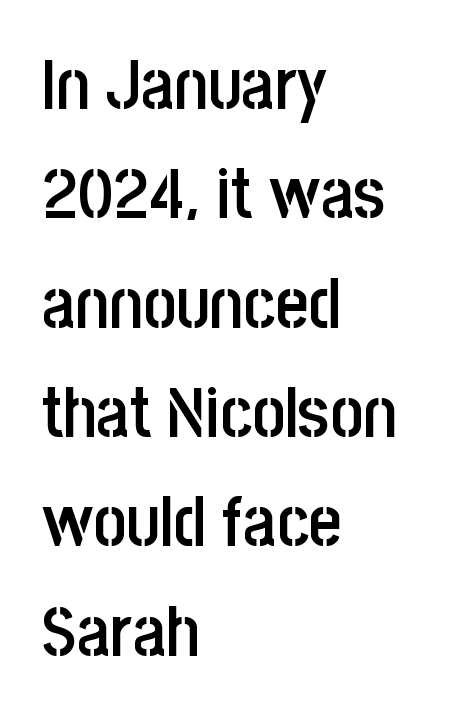
The image shows 71 px semibold, condensed sans-serif type, upright; set left-aligned, normal line spacing (1.54x), normal letter spacing, not underlined; low stroke contrast and a large x-height.
